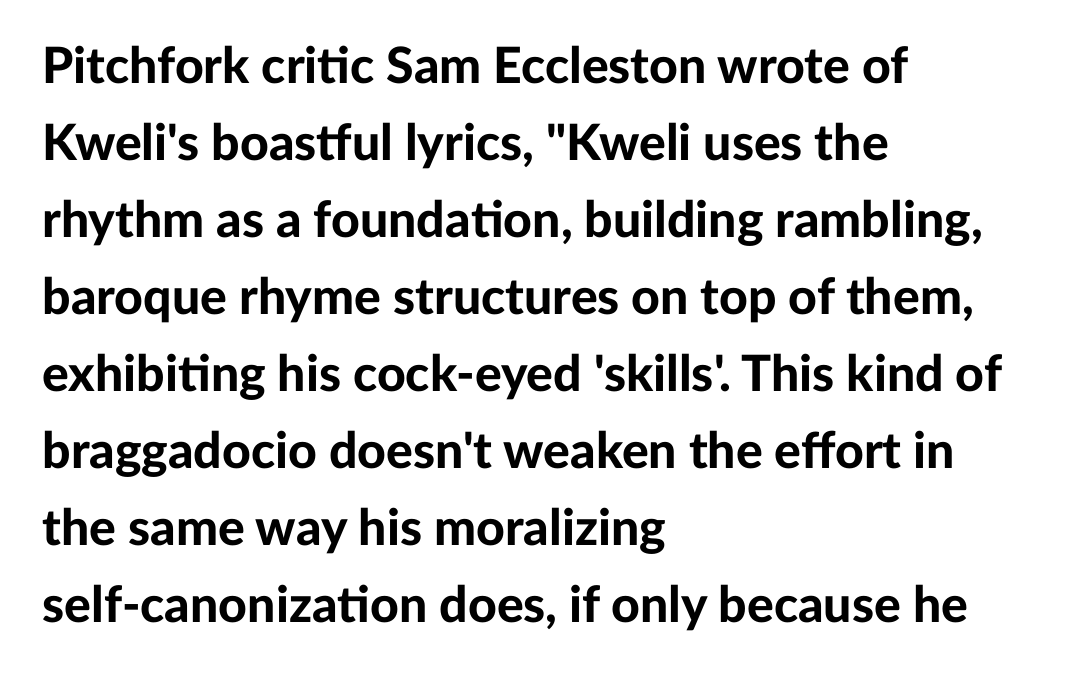
These lines keep a tight, regular rhythm from letter to letter. The characters display no serif detailing; their extremities are plain. Horizontal alignment here is leftward, the default for most running prose. This sample keeps an unexceptional amount of space between lines. The passage shown is emphatically bold.
